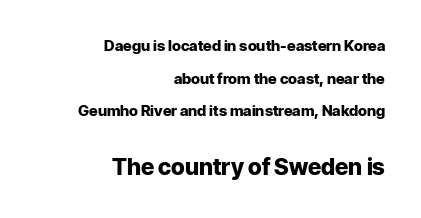
{"italic": "no", "bold": "yes", "underline": "no", "align": "right", "line_spacing": "loose", "line_spacing_ratio": 2.18, "letter_spacing": "normal", "letter_spacing_em": 0.0, "larger_block": "second", "size_ratio": 1.53, "glyph_px": 23}
